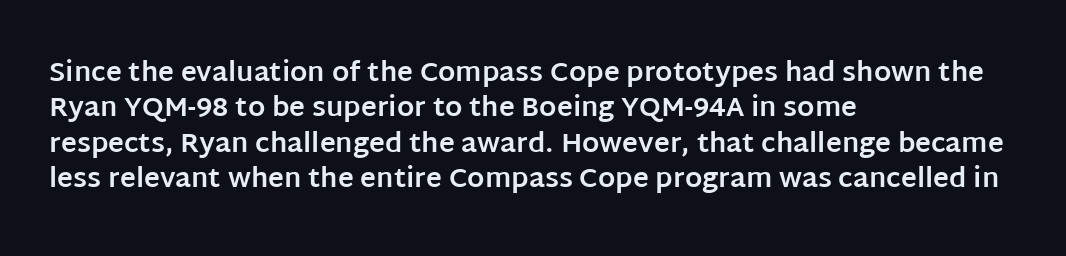
Q: Is the text bold? A: Yes.
Q: Is the text italic (slanted)? A: No, it is upright.
Q: Is the text underlined? A: No.
Q: How is the paragraph aligned? A: Left-aligned.
Q: Is the spacing between letters normal or unusually wide? A: Normal.
Q: Is the spacing between lines tight, normal or loose? A: Normal.
